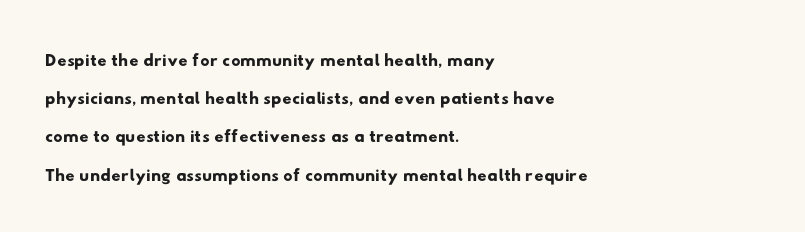
These lines sit exactly where default settings would place them. Compared with a centered layout, this one pins lines to the left instead. Each word holds together tightly as a unit, with standard inter-letter gaps. Unmarked baselines from the first word to the last.
